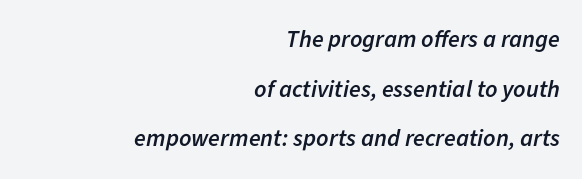
Here the glyphs are tracked normally, forming tight word shapes. Anything drawn beneath the words? Only blank space. When letters slant like this, we call the style italic. Horizontal alignment here is rightward, an uncommon choice for prose. This is moderately heavy type, rendered in semibold.
